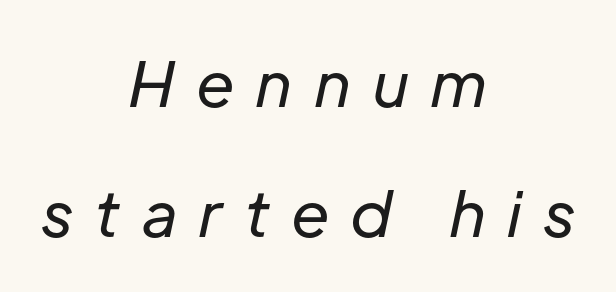
The letterforms sit at book weight or below. The paragraph shown floats in the horizontal middle. The tracking reads as deliberately expanded to a designer's eye. Note the varied advance widths — an 'i' is clearly narrower than an 'm'.
